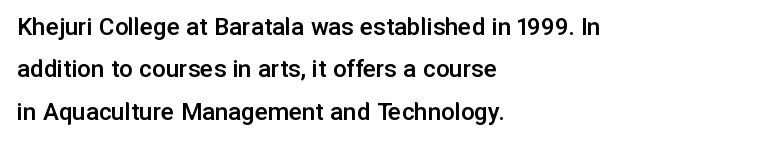
Q: Is the text bold? A: Semi-bold.
Q: Is the text italic (slanted)? A: No, it is upright.
Q: Is the text underlined? A: No.
Q: How is the paragraph aligned? A: Left-aligned.
Q: Is the spacing between letters normal or unusually wide? A: Normal.
Q: Is the spacing between lines tight, normal or loose? A: Normal.
